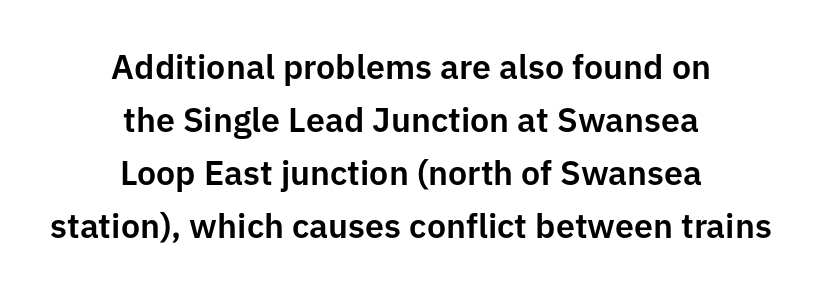
Q: Is the text italic (slanted)? A: No, it is upright.
Q: Is the typeface a serif or a sans-serif typeface? A: Sans-serif.
Q: Is the text underlined? A: No.
Q: How is the paragraph aligned? A: Centered.
Q: Is the spacing between letters normal or unusually wide? A: Normal.
Q: Is the spacing between lines tight, normal or loose? A: Normal.
Q: Width (condensed, normal, or wide)? A: Normal.
Q: Stroke contrast? A: Low.
Q: x-height? A: Medium.
Q: Monospaced? A: No.
